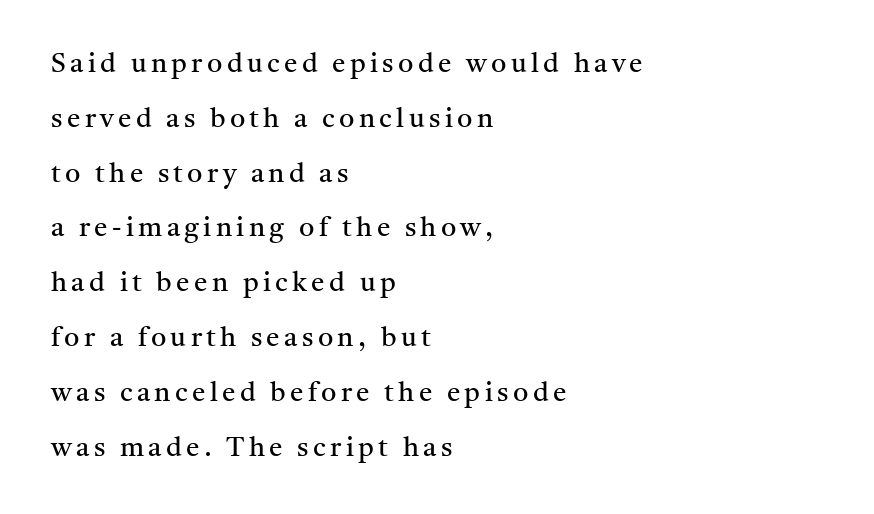
{"italic": "no", "bold": "no", "underline": "no", "align": "left", "line_spacing": "loose", "line_spacing_ratio": 2.03, "glyph_px": 27}
